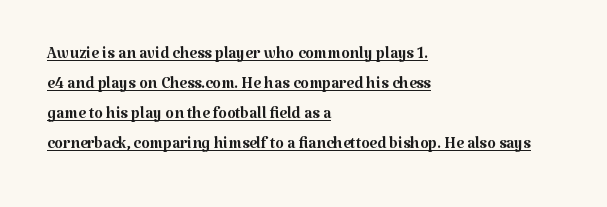
{"italic": "no", "bold": "no", "underline": "yes", "align": "left", "line_spacing": "normal", "line_spacing_ratio": 1.36, "letter_spacing": "normal", "letter_spacing_em": 0.0, "glyph_px": 22}
